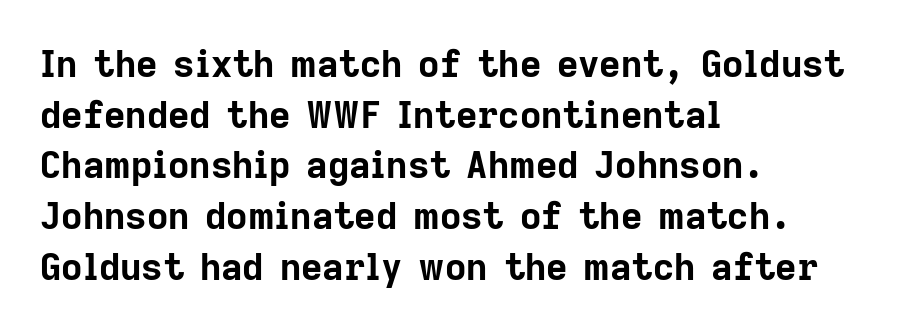
Q: Is the text bold? A: Yes.
Q: Is the text italic (slanted)? A: No, it is upright.
Q: Is the typeface a serif or a sans-serif typeface? A: Sans-serif.
Q: Is the text underlined? A: No.
Q: How is the paragraph aligned? A: Left-aligned.
Q: Is the spacing between letters normal or unusually wide? A: Normal.
Q: Is the spacing between lines tight, normal or loose? A: Normal.
Q: Width (condensed, normal, or wide)? A: Normal.
Q: Stroke contrast? A: Low.
Q: x-height? A: Medium.
Q: Monospaced? A: No.
